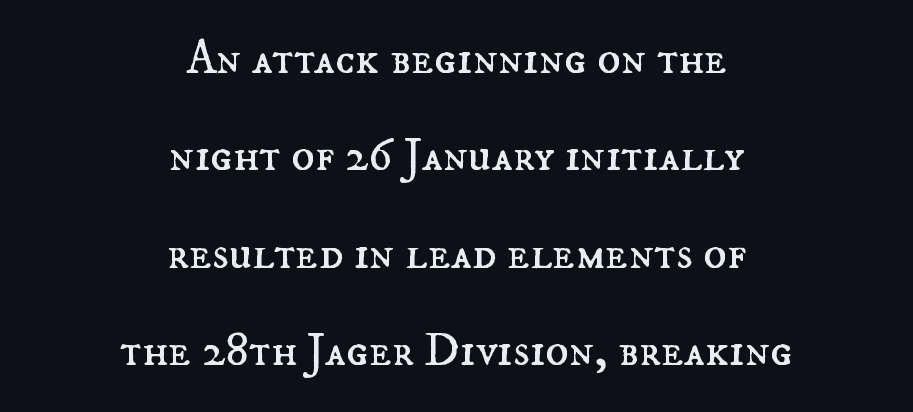
{"italic": "no", "bold": "no", "weight": "regular", "width": "normal", "stroke_contrast": "medium", "x_height": "small", "monospaced": "no", "underline": "no", "align": "center", "line_spacing": "loose", "line_spacing_ratio": 2.03, "letter_spacing": "normal", "letter_spacing_em": 0.0, "glyph_px": 48}
